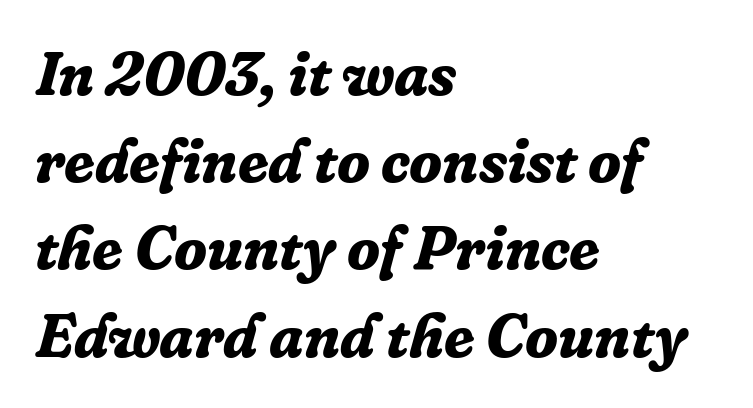
Q: Is the text bold? A: Yes.
Q: Is the text italic (slanted)? A: Yes, it leans right by about 16 degrees.
Q: Is the typeface a serif or a sans-serif typeface? A: Serif.
Q: Is the text underlined? A: No.
Q: How is the paragraph aligned? A: Left-aligned.
Q: Is the spacing between letters normal or unusually wide? A: Normal.
Q: Is the spacing between lines tight, normal or loose? A: Normal.
Q: Width (condensed, normal, or wide)? A: Normal.
Q: Stroke contrast? A: Low.
Q: x-height? A: Medium.
Q: Monospaced? A: No.
